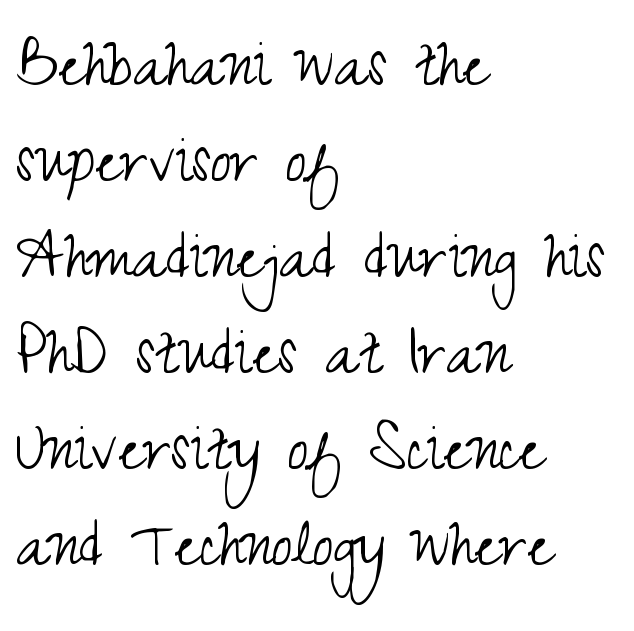
The image shows 75 px light, condensed sans-serif type, upright; set left-aligned, normal line spacing (1.28x), normal letter spacing, not underlined; medium stroke contrast and a small x-height.
